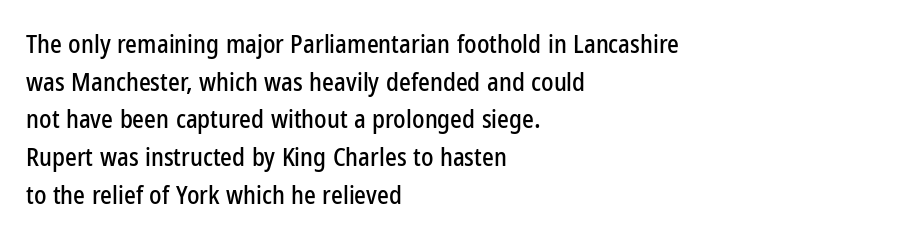
Descender tails drop into unmarked territory. If you drew a ruler down the left edge, every line would touch it. Nope, not italic — everything's standing straight. Successive baselines arrive at the customary interval. Tracking value appears to be zero — textbook default spacing.
